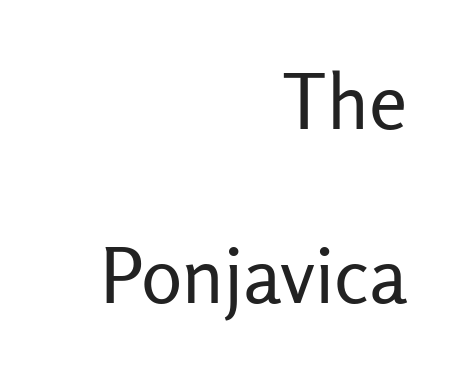
The image shows 77 px regular-weight sans-serif type, upright; set right-aligned, loose line spacing (2.26x), normal letter spacing, not underlined; low stroke contrast and a medium x-height.
